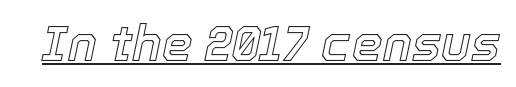
This sample has the flowing, uneven cadence of proportional lettering. Spacing between characters is what you'd get straight out of the box. Quick note: italic. Somebody hit Ctrl+U on this one — the words are underlined.
